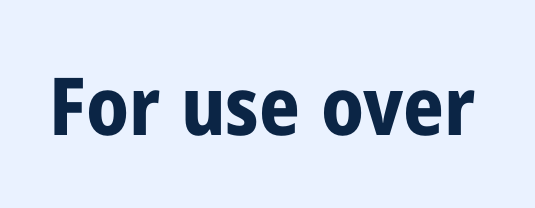
The image shows 80 px bold, condensed sans-serif type, upright; set normal letter spacing, not underlined; low stroke contrast and a medium x-height.
